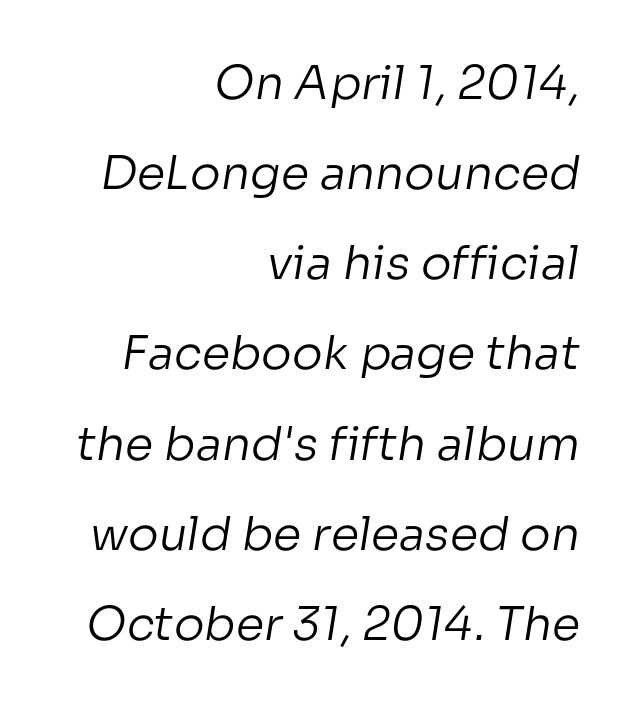
Q: Is the text bold? A: No.
Q: Is the typeface a serif or a sans-serif typeface? A: Sans-serif.
Q: Is the text underlined? A: No.
Q: How is the paragraph aligned? A: Right-aligned.
Q: Is the spacing between letters normal or unusually wide? A: Normal.
Q: Is the spacing between lines tight, normal or loose? A: Loose.
Q: Width (condensed, normal, or wide)? A: Normal.
Q: Stroke contrast? A: Low.
Q: x-height? A: Medium.
Q: Monospaced? A: No.
